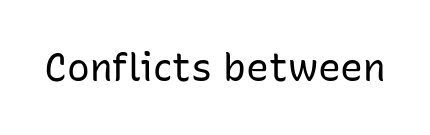
{"serif": "no", "italic": "no", "bold": "no", "weight": "regular", "width": "normal", "stroke_contrast": "low", "x_height": "medium", "monospaced": "no", "underline": "no", "letter_spacing": "normal", "letter_spacing_em": 0.0, "glyph_px": 38}
